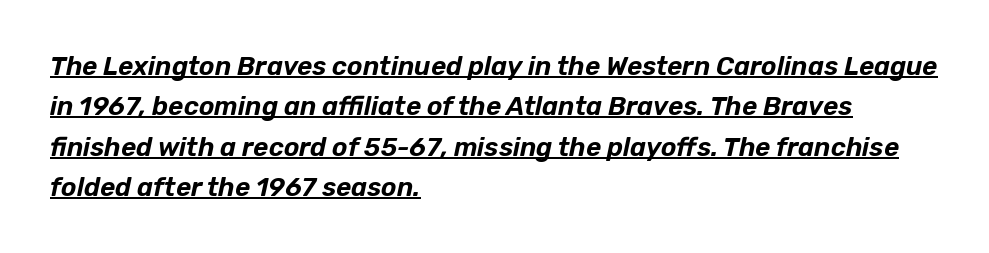
Notice how the stems are inclined rather than vertical — that's the hallmark of italics. Each word holds together tightly as a unit, with standard inter-letter gaps. This rendering uses left alignment, leaving the right contour irregular. The designer left line spacing at the default. Students, observe the line beneath the letters — that is underlining.
